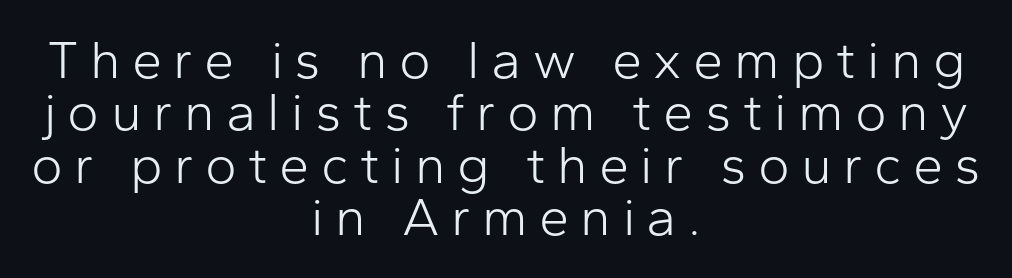
Q: Is the text bold? A: No.
Q: Is the text italic (slanted)? A: No, it is upright.
Q: Is the typeface a serif or a sans-serif typeface? A: Sans-serif.
Q: Is the text underlined? A: No.
Q: How is the paragraph aligned? A: Centered.
Q: Is the spacing between letters normal or unusually wide? A: Unusually wide.
Q: Is the spacing between lines tight, normal or loose? A: Tight.
Q: Width (condensed, normal, or wide)? A: Normal.
Q: Stroke contrast? A: Low.
Q: x-height? A: Medium.
Q: Monospaced? A: No.
